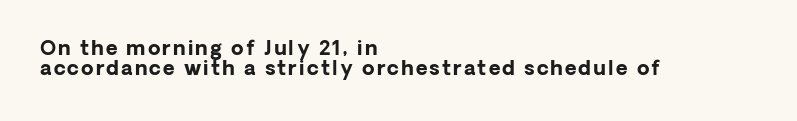
The image shows 20 px bold type, upright; set left-aligned, tight line spacing (1.02x), not underlined.
